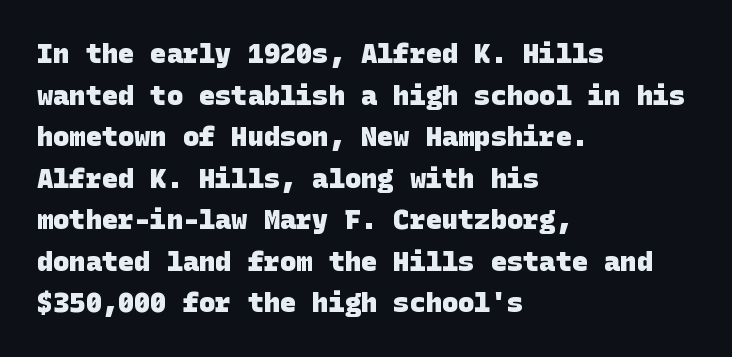
{"bold": "yes", "underline": "no", "align": "left", "line_spacing": "normal", "line_spacing_ratio": 1.54, "letter_spacing": "normal", "letter_spacing_em": 0.0, "glyph_px": 27}
